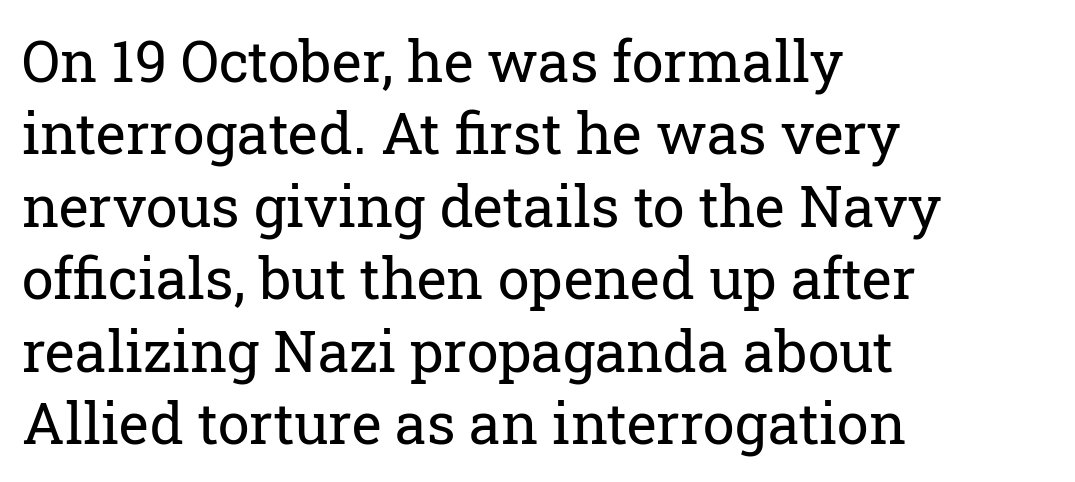
{"serif": "yes", "italic": "no", "bold": "no", "weight": "regular", "width": "normal", "stroke_contrast": "low", "x_height": "medium", "monospaced": "no", "underline": "no", "align": "left", "line_spacing": "normal", "line_spacing_ratio": 1.27, "letter_spacing": "normal", "letter_spacing_em": 0.0, "glyph_px": 57}
